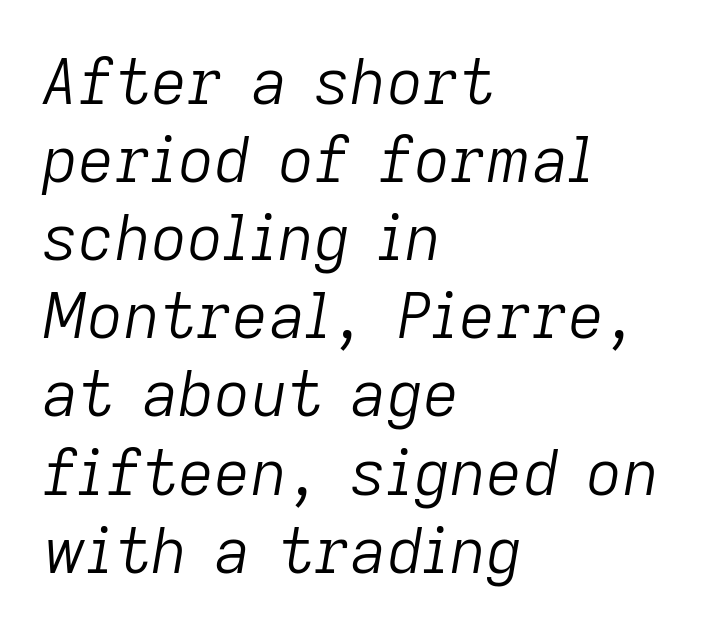
{"italic": "yes", "lean": "right", "slant_degrees": 9, "bold": "no", "weight": "light", "width": "normal", "stroke_contrast": "low", "x_height": "medium", "monospaced": "no", "underline": "no", "align": "left", "line_spacing_ratio": 1.24, "letter_spacing": "normal", "letter_spacing_em": 0.0, "glyph_px": 63}
